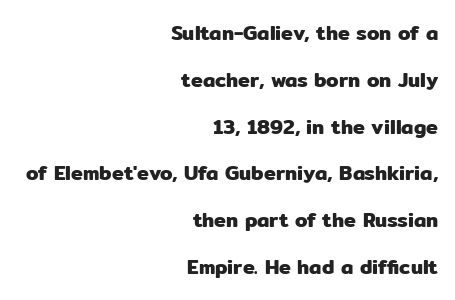
{"italic": "no", "underline": "no", "align": "right", "line_spacing": "loose", "line_spacing_ratio": 2.34, "letter_spacing": "normal", "letter_spacing_em": 0.0, "glyph_px": 20}
